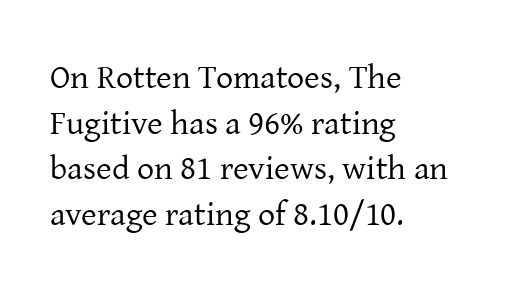
The image shows 34 px regular-weight serif type, upright; set left-aligned, normal line spacing (1.34x), normal letter spacing, not underlined; low stroke contrast and a medium x-height.
